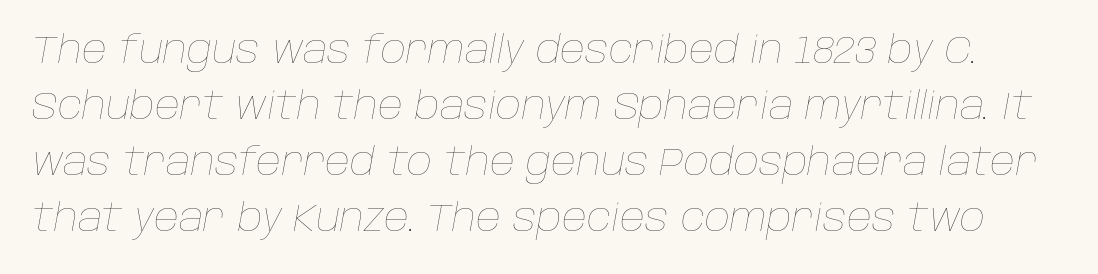
{"italic": "yes", "lean": "right", "slant_degrees": 10, "bold": "no", "weight": "thin", "width": "normal", "stroke_contrast": "low", "x_height": "large", "monospaced": "no", "underline": "no", "line_spacing": "normal", "line_spacing_ratio": 1.44, "letter_spacing": "normal", "letter_spacing_em": 0.0, "glyph_px": 39}
